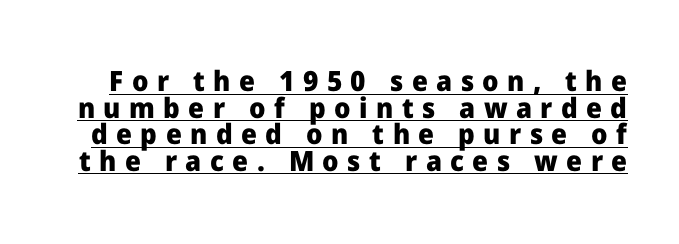
{"serif": "no", "italic": "no", "bold": "yes", "weight": "heavy", "width": "normal", "stroke_contrast": "low", "x_height": "medium", "monospaced": "no", "underline": "yes", "line_spacing": "tight", "line_spacing_ratio": 0.95, "letter_spacing": "wide", "letter_spacing_em": 0.3, "glyph_px": 28}
